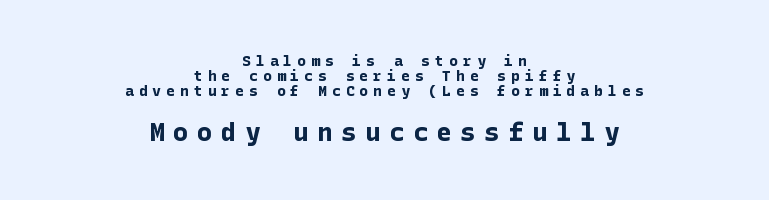
{"italic": "no", "bold": "yes", "underline": "no", "align": "center", "line_spacing": "tight", "line_spacing_ratio": 0.99, "letter_spacing": "wide", "letter_spacing_em": 0.32, "larger_block": "second", "size_ratio": 1.73, "glyph_px": 26}
